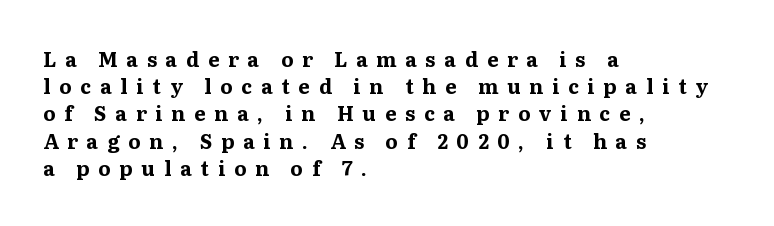
Q: Is the text bold? A: Yes.
Q: Is the text italic (slanted)? A: No, it is upright.
Q: Is the text underlined? A: No.
Q: How is the paragraph aligned? A: Left-aligned.
Q: Is the spacing between letters normal or unusually wide? A: Unusually wide.
Q: Is the spacing between lines tight, normal or loose? A: Normal.
